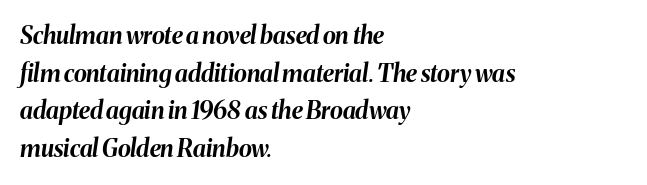
The image shows 24 px bold type, italic (leaning right); set left-aligned, normal line spacing (1.57x), normal letter spacing, not underlined.
